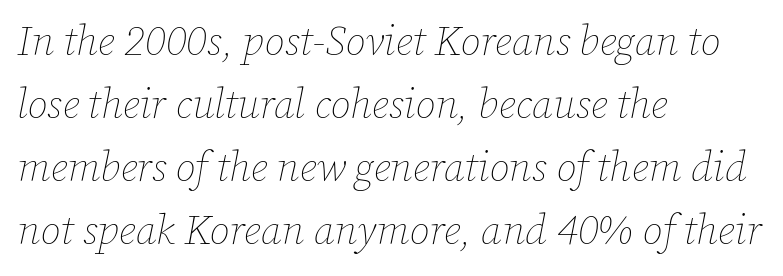
The words here are not underlined. Is this a fixed-width face? No — the glyphs have proportional, varying widths. The space between consecutive lines is moderate. Weight: in the light-to-regular range.
